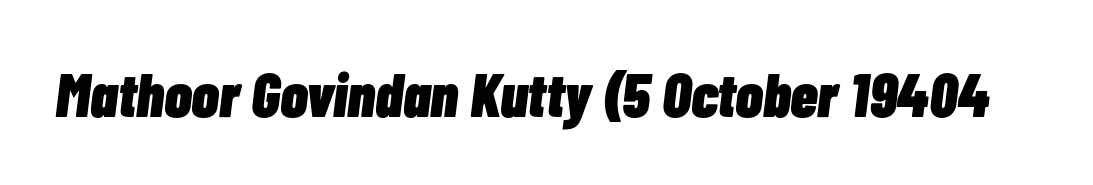
Q: Is the text bold? A: Yes.
Q: Is the text italic (slanted)? A: Yes, it leans right by about 7 degrees.
Q: Is the text underlined? A: No.
Q: Is the spacing between letters normal or unusually wide? A: Normal.
Q: Width (condensed, normal, or wide)? A: Condensed.
Q: Stroke contrast? A: Low.
Q: x-height? A: Medium.
Q: Monospaced? A: No.
